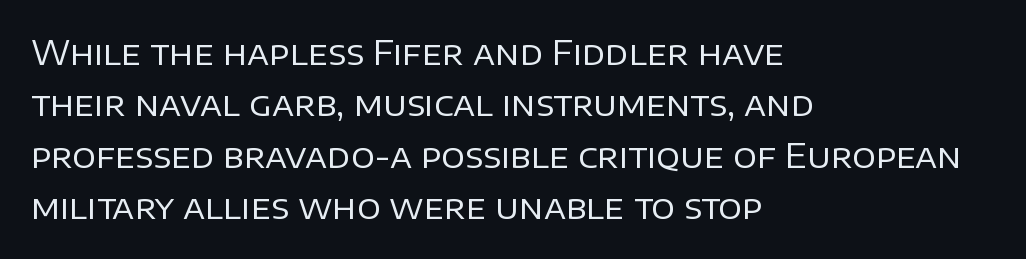
Q: Is the text bold? A: No.
Q: Is the text italic (slanted)? A: No, it is upright.
Q: Is the typeface a serif or a sans-serif typeface? A: Sans-serif.
Q: Is the text underlined? A: No.
Q: How is the paragraph aligned? A: Left-aligned.
Q: Is the spacing between letters normal or unusually wide? A: Normal.
Q: Is the spacing between lines tight, normal or loose? A: Normal.
Q: Width (condensed, normal, or wide)? A: Normal.
Q: Stroke contrast? A: Low.
Q: x-height? A: Large.
Q: Monospaced? A: No.
